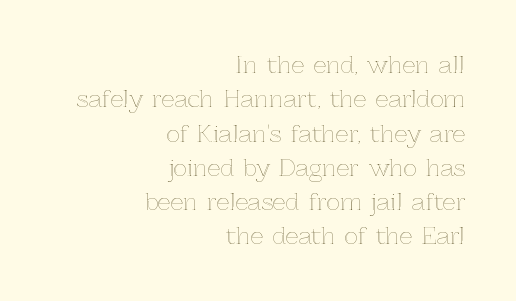
The image shows 23 px text type, upright; set right-aligned, normal line spacing (1.49x), normal letter spacing, not underlined.
